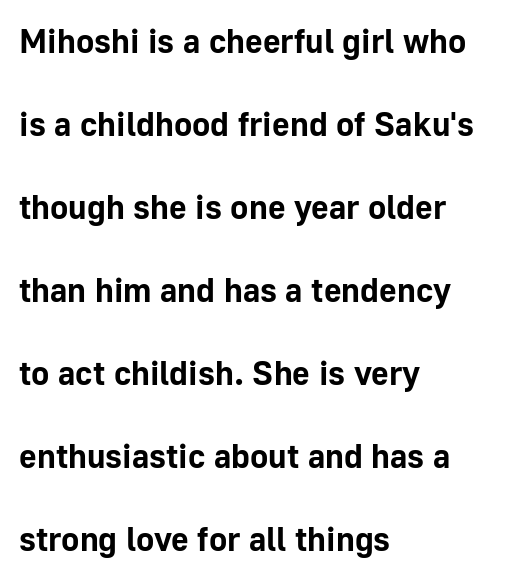
Q: Is the text bold? A: Yes.
Q: Is the text italic (slanted)? A: No, it is upright.
Q: Is the typeface a serif or a sans-serif typeface? A: Sans-serif.
Q: Is the text underlined? A: No.
Q: How is the paragraph aligned? A: Left-aligned.
Q: Is the spacing between letters normal or unusually wide? A: Normal.
Q: Is the spacing between lines tight, normal or loose? A: Loose.
Q: Width (condensed, normal, or wide)? A: Normal.
Q: Stroke contrast? A: Low.
Q: x-height? A: Medium.
Q: Monospaced? A: No.
